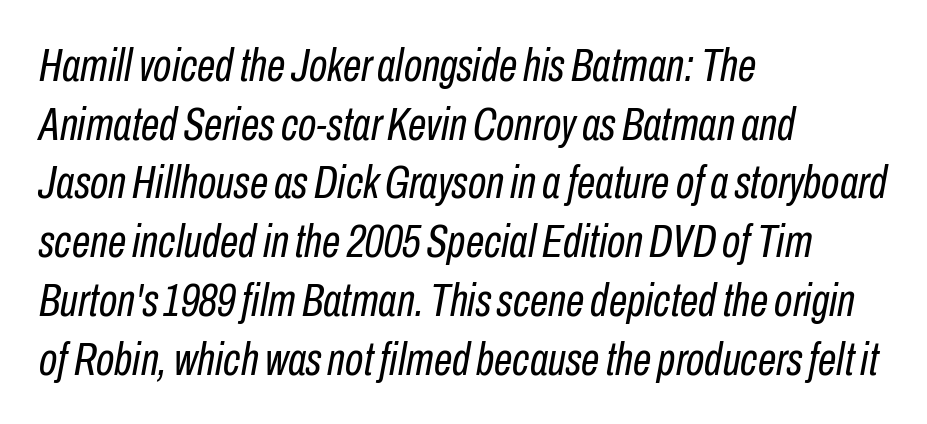
Q: Is the text bold? A: No.
Q: Is the text italic (slanted)? A: Yes, it leans right by about 10 degrees.
Q: Is the text underlined? A: No.
Q: How is the paragraph aligned? A: Left-aligned.
Q: Is the spacing between letters normal or unusually wide? A: Normal.
Q: Is the spacing between lines tight, normal or loose? A: Normal.
Q: Width (condensed, normal, or wide)? A: Condensed.
Q: Stroke contrast? A: Low.
Q: x-height? A: Medium.
Q: Monospaced? A: No.
